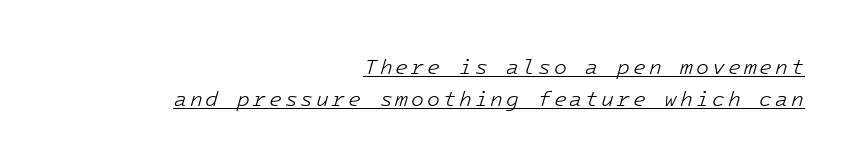
The image shows 21 px text type, italic (leaning right); set right-aligned, normal line spacing (1.53x), underlined.
